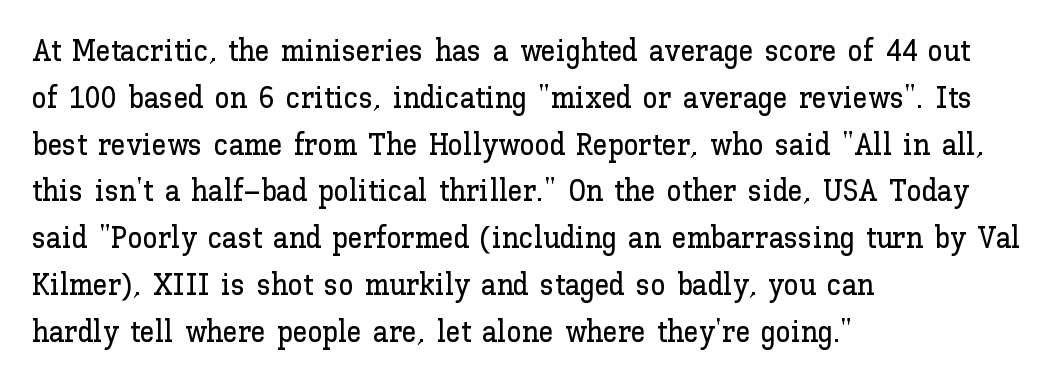
Vertically, the passage feels balanced, rows spaced as you'd expect. The glyphs are unaccompanied by any horizontal stroke below them. The rag falls on the right side of this text block. Style check: upright.
